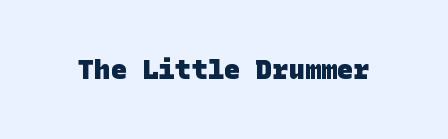
The image shows 27 px bold type; set normal letter spacing, not underlined.
